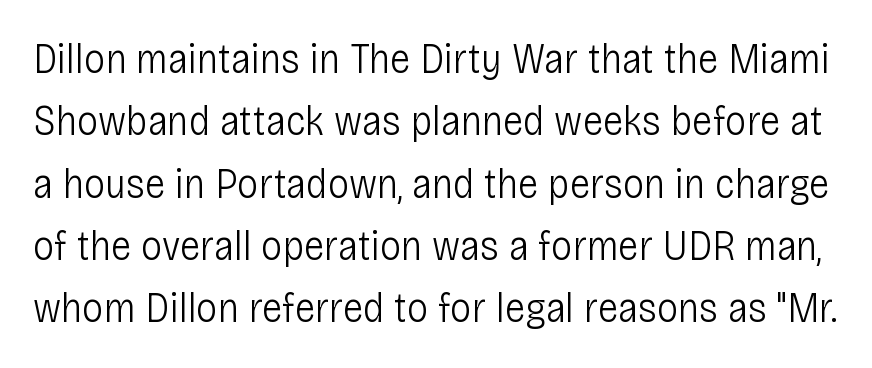
{"serif": "no", "italic": "no", "bold": "no", "weight": "light", "width": "condensed", "stroke_contrast": "low", "x_height": "large", "monospaced": "no", "underline": "no", "line_spacing": "normal", "line_spacing_ratio": 1.45, "letter_spacing": "normal", "letter_spacing_em": 0.0, "glyph_px": 43}
